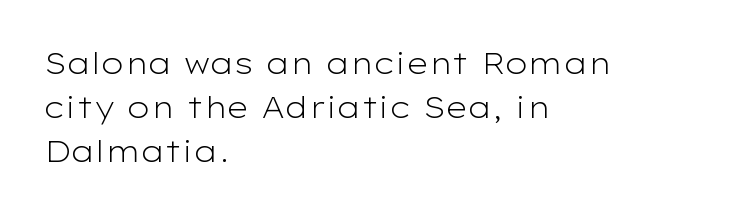
The image shows 30 px light, wide sans-serif type, upright; set left-aligned, normal line spacing (1.47x), normal letter spacing, not underlined; low stroke contrast and a medium x-height.
